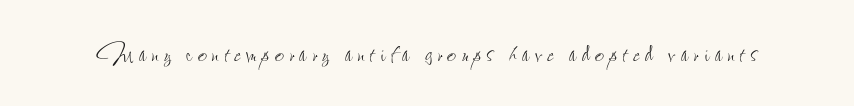
Q: Is the text bold? A: No.
Q: Is the text italic (slanted)? A: Yes.
Q: Is the text underlined? A: No.
Q: Width (condensed, normal, or wide)? A: Condensed.
Q: Stroke contrast? A: Low.
Q: x-height? A: Small.
Q: Monospaced? A: No.
